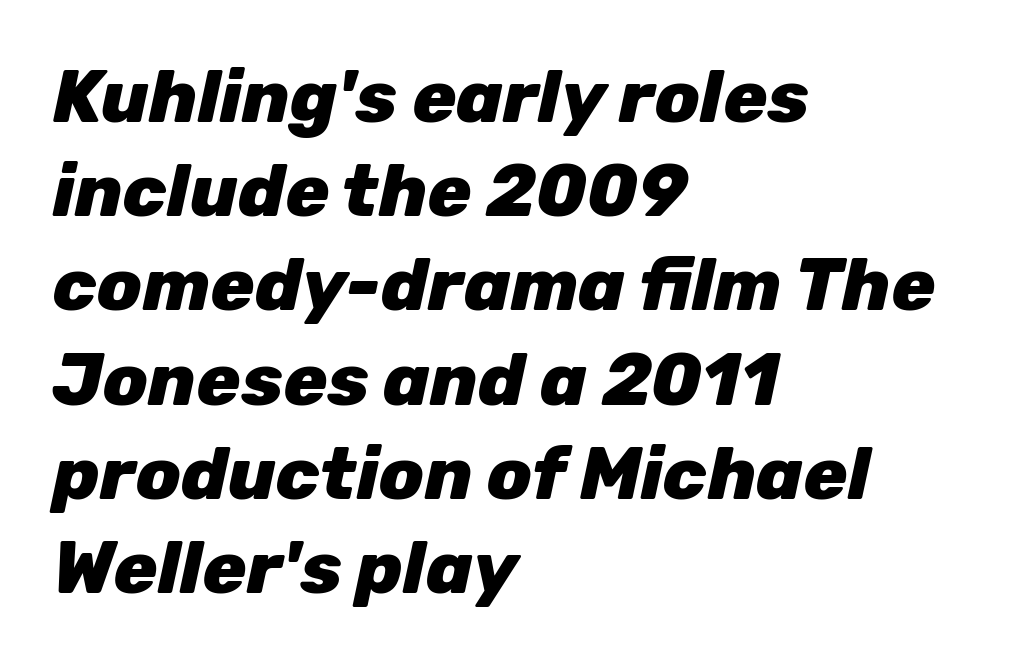
Clear beneath every line of the passage. Leftover space on each line is placed entirely after the last word. Is there much room between lines? A standard amount, neither cramped nor airy. How are the letters spaced? Ordinarily, with no added tracking. Weight check: bold — yes, fully.
